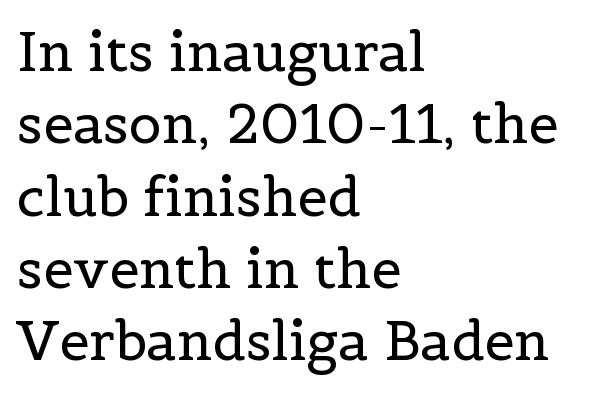
The image shows 54 px regular-weight serif type, upright; set left-aligned, normal line spacing (1.34x), normal letter spacing, not underlined; a medium x-height.
